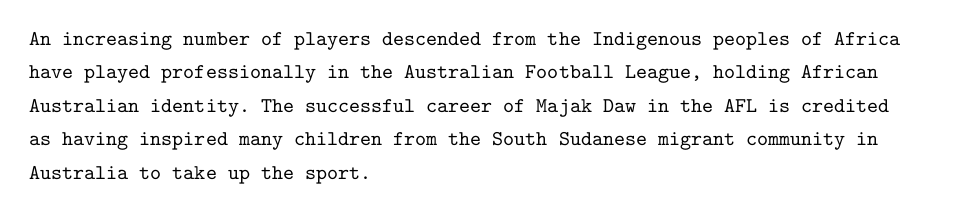
Nobody drew a line under any word here. A student would call this left alignment; a typographer would say flush left, rag right. Rendered with straight, roman letterforms. In terms of leading, this rendering sits right in the middle. Characters follow at the spacing the type designer built in.
